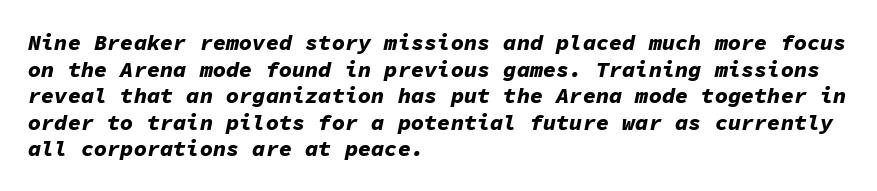
Q: Is the text bold? A: Yes.
Q: Is the text italic (slanted)? A: Yes, it leans right by about 11 degrees.
Q: Is the text underlined? A: No.
Q: How is the paragraph aligned? A: Left-aligned.
Q: Is the spacing between letters normal or unusually wide? A: Normal.
